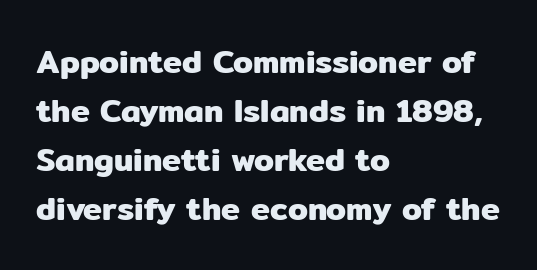
{"serif": "no", "italic": "no", "width": "normal", "stroke_contrast": "low", "x_height": "medium", "monospaced": "no", "underline": "no", "align": "left", "line_spacing": "normal", "line_spacing_ratio": 1.53, "letter_spacing": "normal", "letter_spacing_em": 0.0, "glyph_px": 32}
